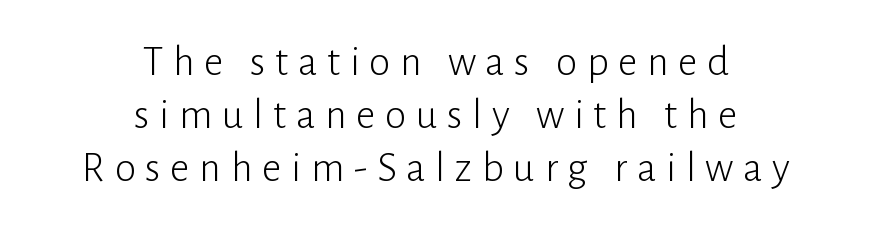
{"serif": "no", "italic": "no", "bold": "no", "weight": "light", "width": "normal", "stroke_contrast": "low", "x_height": "medium", "monospaced": "no", "underline": "no", "align": "center", "line_spacing_ratio": 1.23, "letter_spacing": "wide", "letter_spacing_em": 0.22, "glyph_px": 43}
